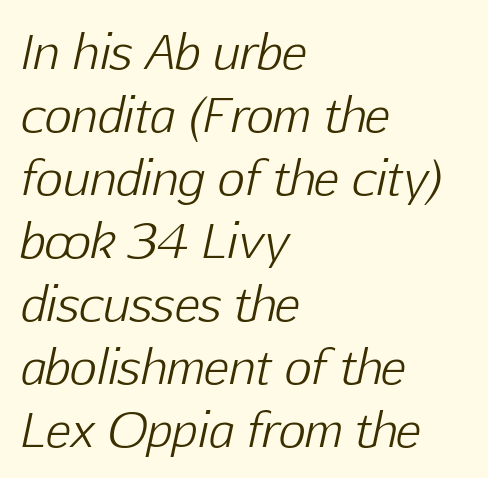
There is no visible air inserted between adjacent glyphs. These lines stack with their left ends in a neat column. Think of a printed novel: that variable character pitch is what you see here. The words here are not underlined.
